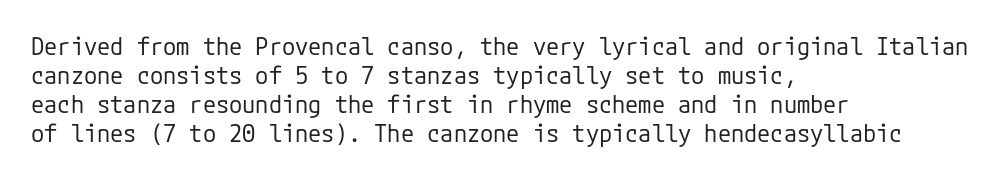
{"italic": "no", "bold": "no", "underline": "no", "align": "left", "line_spacing_ratio": 1.21, "letter_spacing": "normal", "letter_spacing_em": 0.0, "glyph_px": 24}
